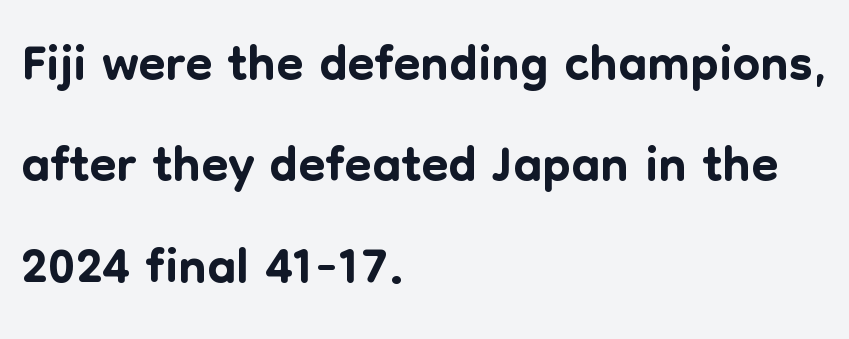
Q: Is the text italic (slanted)? A: No, it is upright.
Q: Is the typeface a serif or a sans-serif typeface? A: Sans-serif.
Q: Is the text underlined? A: No.
Q: How is the paragraph aligned? A: Left-aligned.
Q: Is the spacing between letters normal or unusually wide? A: Normal.
Q: Is the spacing between lines tight, normal or loose? A: Normal.
Q: Width (condensed, normal, or wide)? A: Normal.
Q: Stroke contrast? A: Low.
Q: x-height? A: Medium.
Q: Monospaced? A: No.
